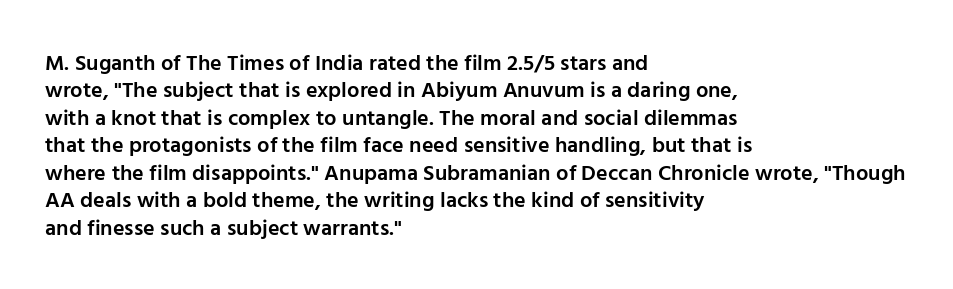
{"italic": "no", "bold": "semi", "underline": "no", "align": "left", "line_spacing": "normal", "line_spacing_ratio": 1.25, "letter_spacing": "normal", "letter_spacing_em": 0.0, "glyph_px": 22}
